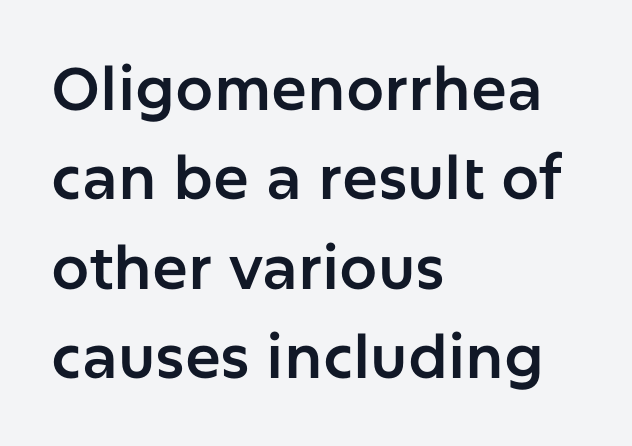
The image shows 60 px sans-serif type, upright; set left-aligned, normal line spacing (1.49x), normal letter spacing, not underlined; low stroke contrast and a medium x-height.
